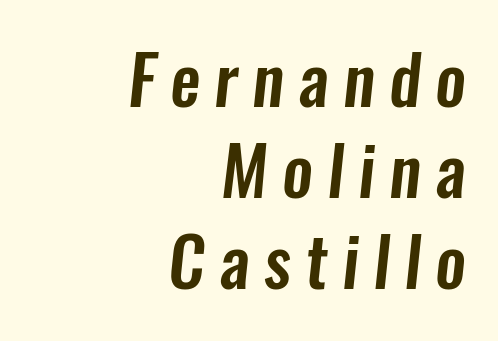
Q: Is the typeface a serif or a sans-serif typeface? A: Sans-serif.
Q: Is the text underlined? A: No.
Q: How is the paragraph aligned? A: Right-aligned.
Q: Is the spacing between letters normal or unusually wide? A: Unusually wide.
Q: Is the spacing between lines tight, normal or loose? A: Normal.
Q: Width (condensed, normal, or wide)? A: Condensed.
Q: Stroke contrast? A: Low.
Q: x-height? A: Medium.
Q: Monospaced? A: No.
